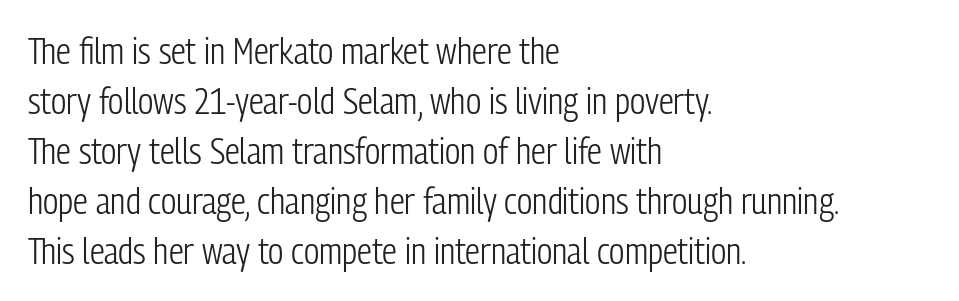
This block has exactly the height ordinary leading produces. The glyphs in this specimen are sans serif. Anything drawn beneath the words? Only blank space. No chunkiness to these letters — they're not bold. The typesetter chose a ragged-right arrangement here.
